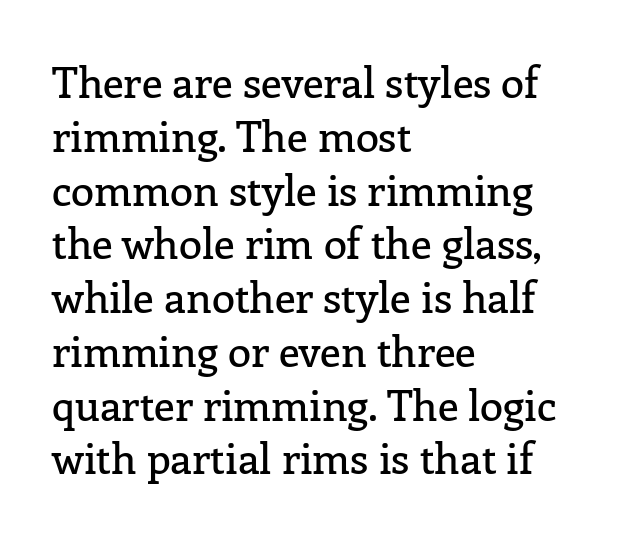
{"serif": "yes", "italic": "no", "width": "normal", "stroke_contrast": "low", "x_height": "medium", "monospaced": "no", "underline": "no", "align": "left", "line_spacing": "normal", "line_spacing_ratio": 1.28, "letter_spacing": "normal", "letter_spacing_em": 0.0, "glyph_px": 42}
